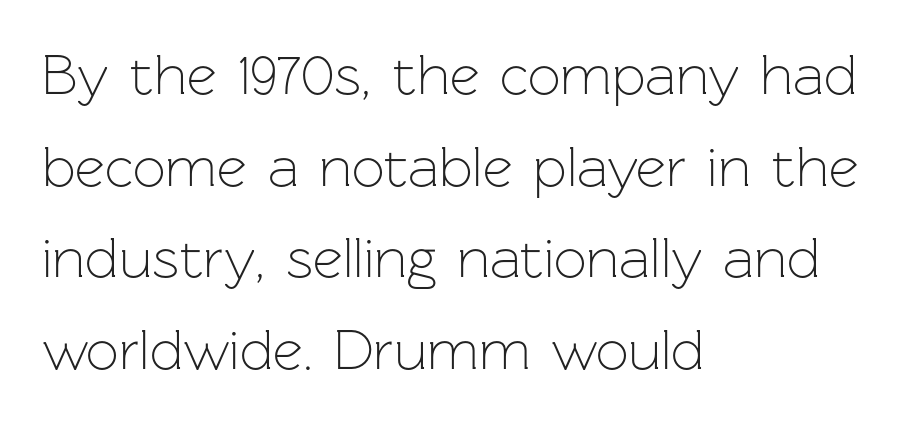
The image shows 58 px light sans-serif type, upright; set left-aligned, normal line spacing (1.58x), normal letter spacing, not underlined; low stroke contrast and a medium x-height.
